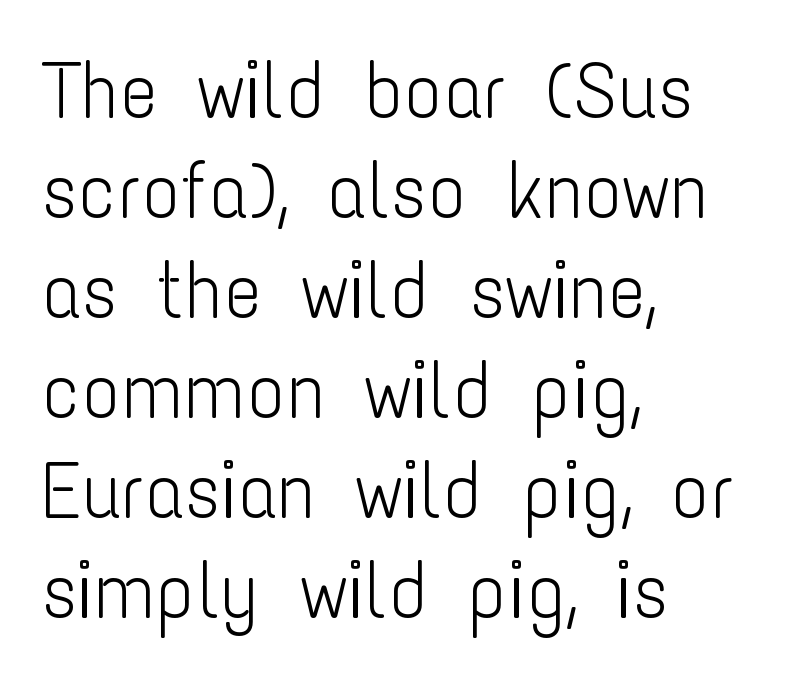
Q: Is the text bold? A: No.
Q: Is the text italic (slanted)? A: No, it is upright.
Q: Is the typeface a serif or a sans-serif typeface? A: Sans-serif.
Q: Is the text underlined? A: No.
Q: How is the paragraph aligned? A: Left-aligned.
Q: Is the spacing between letters normal or unusually wide? A: Normal.
Q: Is the spacing between lines tight, normal or loose? A: Normal.
Q: Width (condensed, normal, or wide)? A: Condensed.
Q: Stroke contrast? A: Low.
Q: x-height? A: Medium.
Q: Monospaced? A: No.
